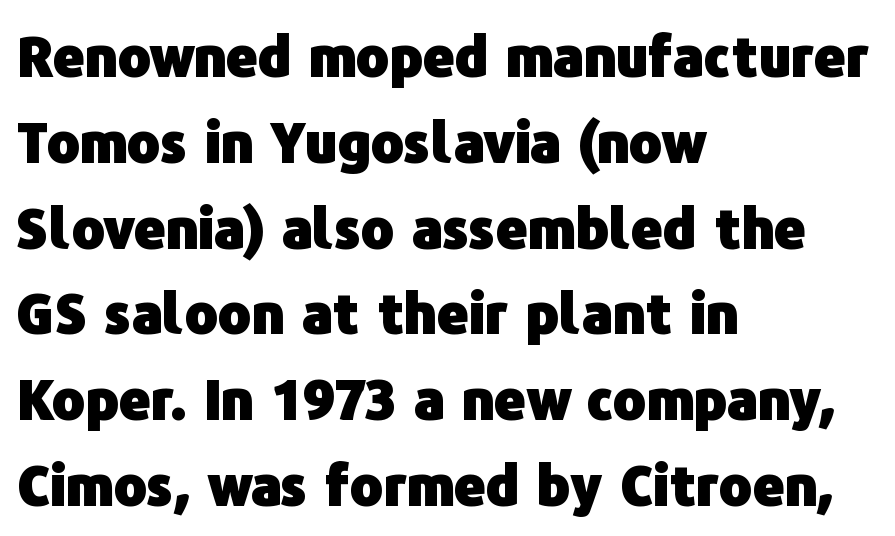
{"serif": "no", "italic": "no", "bold": "yes", "weight": "heavy", "width": "normal", "stroke_contrast": "low", "x_height": "medium", "monospaced": "no", "underline": "no", "align": "left", "line_spacing": "normal", "line_spacing_ratio": 1.56, "letter_spacing": "normal", "letter_spacing_em": 0.0, "glyph_px": 55}
